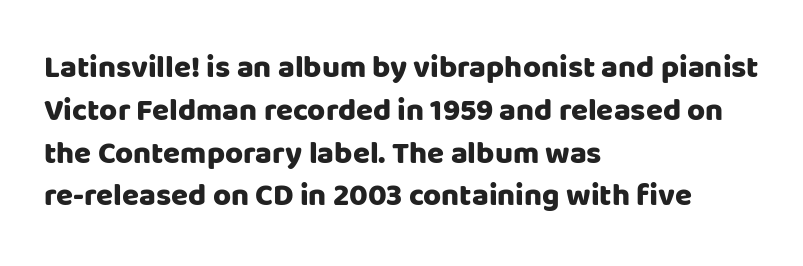
The image shows 31 px heavy sans-serif type, upright; set left-aligned, normal line spacing (1.38x), normal letter spacing, not underlined; low stroke contrast and a large x-height.
